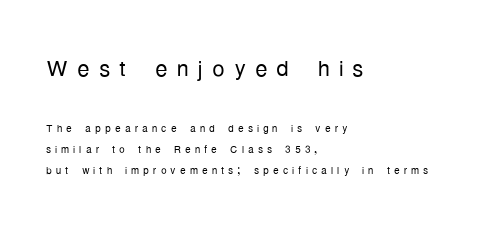
This rendering employs a face without finishing strokes, i.e., a sans-serif. The text block is weighted toward the left margin, trailing off unevenly rightward. If you measured baseline to baseline, you'd find a middling distance. Here the glyphs are tracked loosely, breaking word shapes into spaced letters.
